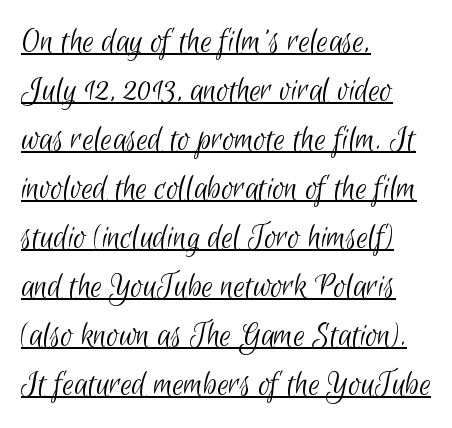
Q: Is the text bold? A: No.
Q: Is the typeface a serif or a sans-serif typeface? A: Sans-serif.
Q: Is the text underlined? A: Yes.
Q: How is the paragraph aligned? A: Left-aligned.
Q: Is the spacing between letters normal or unusually wide? A: Normal.
Q: Is the spacing between lines tight, normal or loose? A: Normal.
Q: Width (condensed, normal, or wide)? A: Condensed.
Q: Stroke contrast? A: Low.
Q: x-height? A: Small.
Q: Monospaced? A: No.
